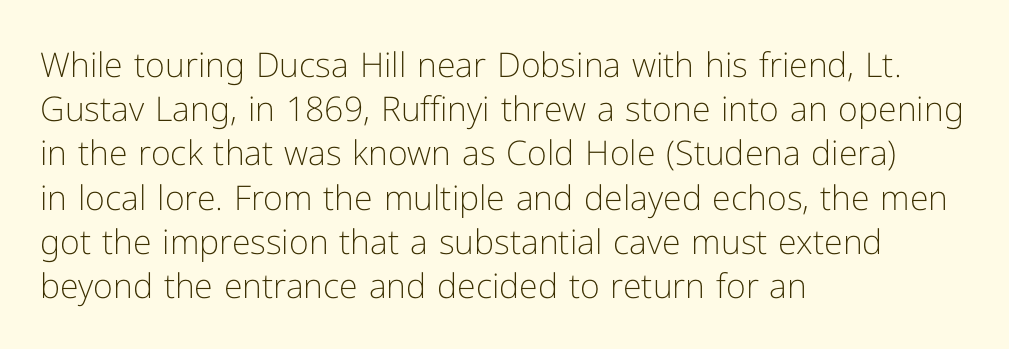
The image shows 34 px light sans-serif type, upright; set left-aligned, normal line spacing (1.3x), normal letter spacing, not underlined; low stroke contrast and a medium x-height.
